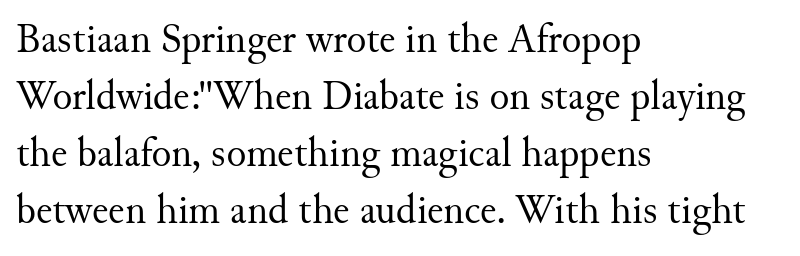
{"serif": "yes", "italic": "no", "bold": "no", "weight": "regular", "width": "normal", "stroke_contrast": "medium", "x_height": "small", "monospaced": "no", "underline": "no", "align": "left", "line_spacing": "normal", "line_spacing_ratio": 1.39, "letter_spacing": "normal", "letter_spacing_em": 0.0, "glyph_px": 41}
